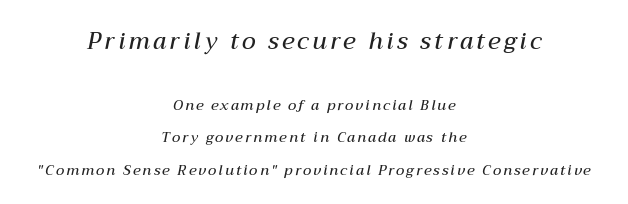
Does the leading feel generous? Absolutely, it's lavish. Yep, that's italic — everything's leaning. Heft: intermediate — a semibold. Each line is balanced around a shared central axis. Only glyphs here, with clear space below each row. The face used here appears at its bigger size in the upper chunk.
